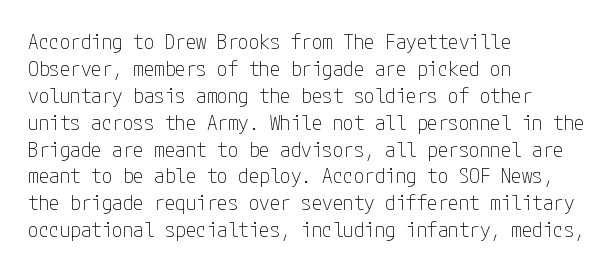
Q: Is the text bold? A: No.
Q: Is the text italic (slanted)? A: No, it is upright.
Q: Is the text underlined? A: No.
Q: How is the paragraph aligned? A: Left-aligned.
Q: Is the spacing between letters normal or unusually wide? A: Normal.
Q: Is the spacing between lines tight, normal or loose? A: Normal.
